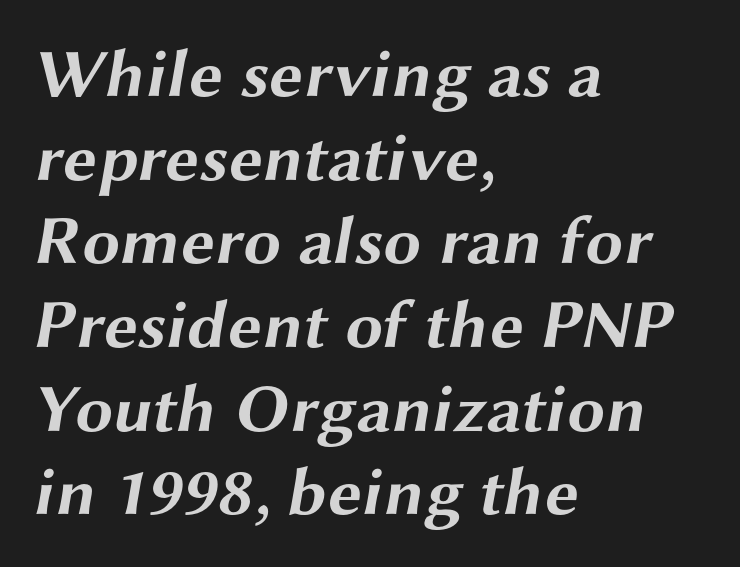
The face used here is a sans, in the tradition of grotesques and geometrics. Bold? Absolutely — the strokes are thick and heavy. Characters follow at the spacing the type designer built in. If you drew a ruler down the left edge, every line would touch it. Think of a printed novel: that variable character pitch is what you see here. No word sits above an underline.
